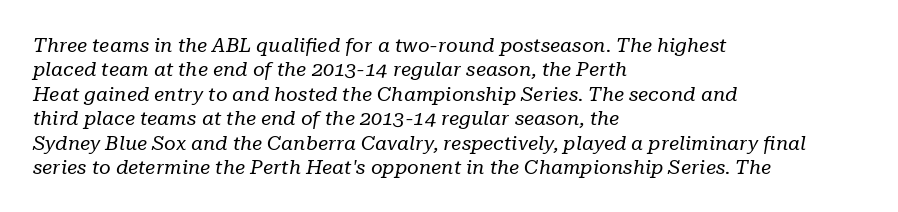
{"italic": "yes", "lean": "right", "slant_degrees": 10, "bold": "no", "underline": "no", "align": "left", "line_spacing_ratio": 1.22, "letter_spacing": "normal", "letter_spacing_em": 0.0, "glyph_px": 20}
